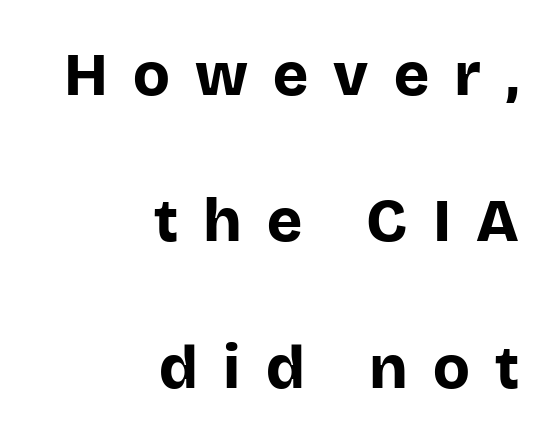
{"serif": "no", "italic": "no", "bold": "yes", "weight": "bold", "width": "normal", "stroke_contrast": "low", "x_height": "large", "monospaced": "no", "underline": "no", "align": "right", "line_spacing": "loose", "line_spacing_ratio": 2.44, "letter_spacing": "wide", "letter_spacing_em": 0.42, "glyph_px": 60}
